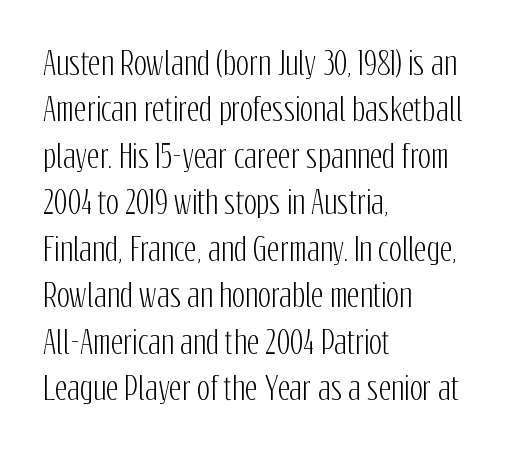
{"serif": "no", "italic": "no", "width": "condensed", "stroke_contrast": "low", "x_height": "medium", "monospaced": "no", "underline": "no", "align": "left", "line_spacing": "normal", "line_spacing_ratio": 1.5, "letter_spacing": "normal", "letter_spacing_em": 0.0, "glyph_px": 31}
